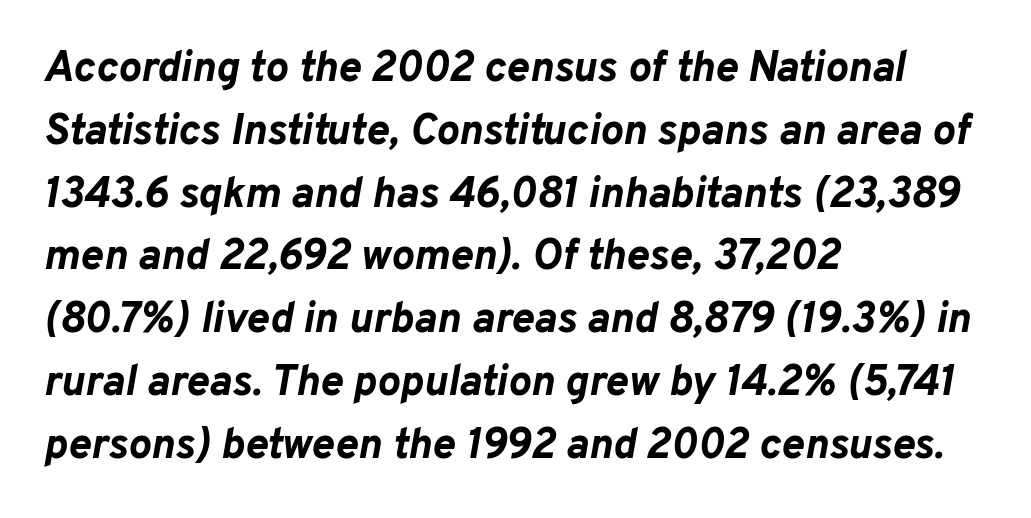
{"italic": "yes", "lean": "right", "slant_degrees": 10, "bold": "yes", "weight": "bold", "width": "normal", "stroke_contrast": "low", "x_height": "medium", "monospaced": "no", "underline": "no", "align": "left", "line_spacing": "normal", "line_spacing_ratio": 1.46, "letter_spacing": "normal", "letter_spacing_em": 0.0, "glyph_px": 43}
